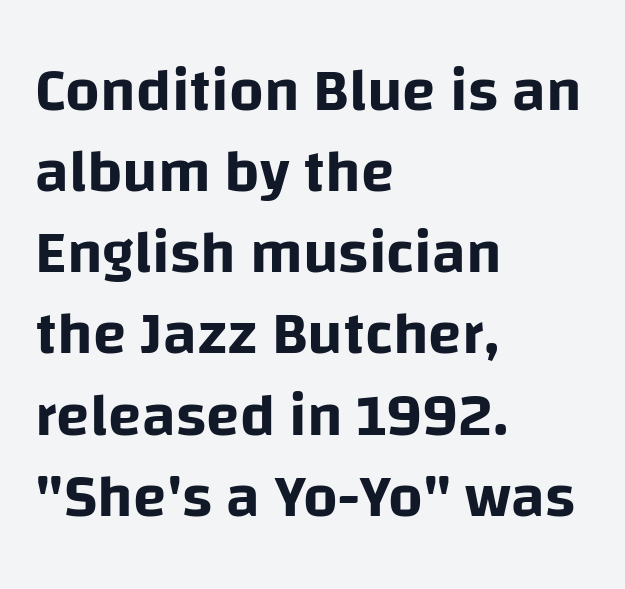
{"serif": "no", "italic": "no", "width": "normal", "stroke_contrast": "low", "x_height": "large", "monospaced": "no", "underline": "no", "align": "left", "line_spacing": "normal", "line_spacing_ratio": 1.33, "letter_spacing": "normal", "letter_spacing_em": 0.0, "glyph_px": 61}
